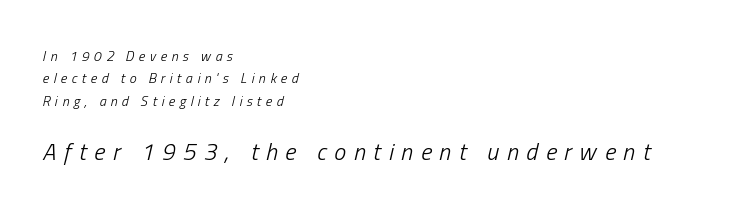
Tall strokes in this sample are angled rather than plumb. The ragged edge is on the right, which tells us the setting is flush left. The foot of each line stays bare and open. Top chunk: small. Bottom chunk: large. Counters stay open thanks to moderate or lighter strokes.
